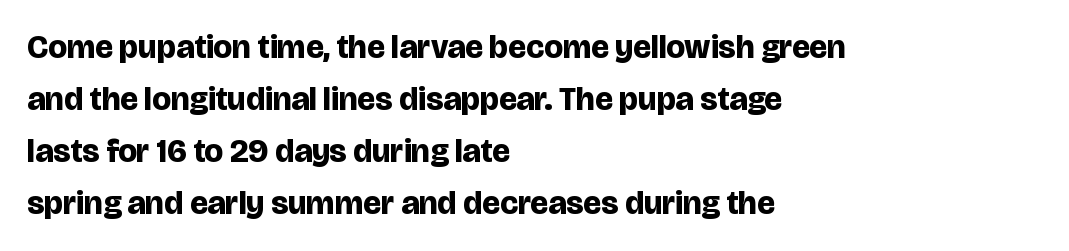
Letterform terminals end flat and unadorned throughout the passage. The rendering keeps characters at their native spacing. The letters stand upright; this is a roman face. The face used here has the dense, thick strokes of a bold. Compared with a centered layout, this one pins lines to the left instead.
